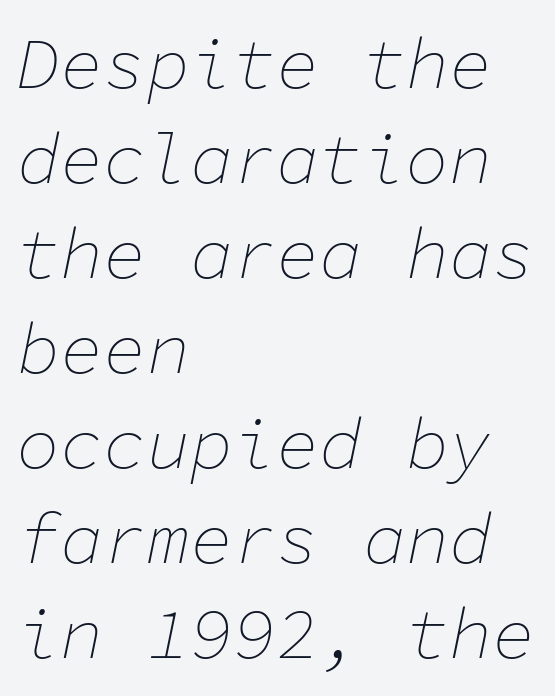
The strokes are not fattened; the text isn't bold. The glyphs look as if they've been sheared to an angle. Each line starts at the same left margin while the right side varies. Fixed-width glyphs throughout — classic coding-font behaviour.
